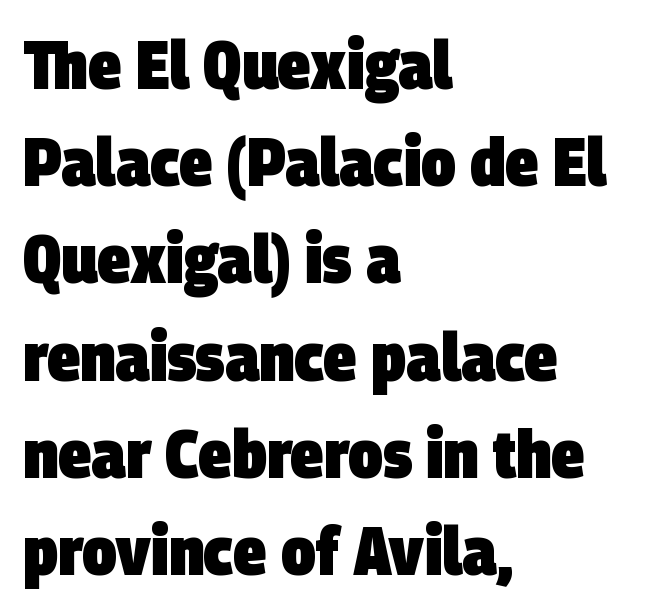
Q: Is the text bold? A: Yes.
Q: Is the typeface a serif or a sans-serif typeface? A: Sans-serif.
Q: Is the text underlined? A: No.
Q: How is the paragraph aligned? A: Left-aligned.
Q: Is the spacing between letters normal or unusually wide? A: Normal.
Q: Is the spacing between lines tight, normal or loose? A: Normal.
Q: Width (condensed, normal, or wide)? A: Condensed.
Q: Stroke contrast? A: Low.
Q: x-height? A: Large.
Q: Monospaced? A: No.
